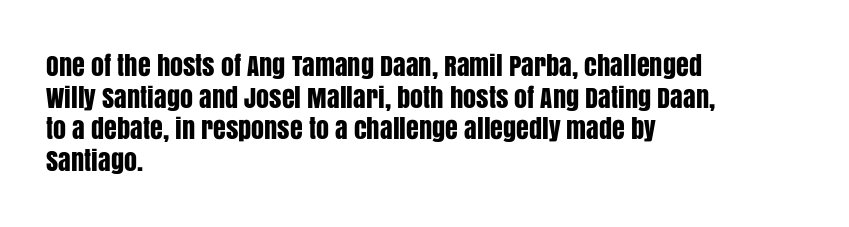
Q: Is the text italic (slanted)? A: No, it is upright.
Q: Is the text underlined? A: No.
Q: How is the paragraph aligned? A: Left-aligned.
Q: Is the spacing between letters normal or unusually wide? A: Normal.
